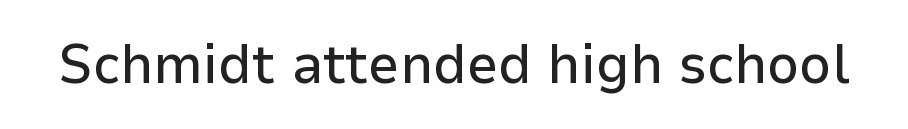
{"serif": "no", "italic": "no", "width": "normal", "stroke_contrast": "low", "x_height": "medium", "monospaced": "no", "underline": "no", "letter_spacing": "normal", "letter_spacing_em": 0.0, "glyph_px": 56}
